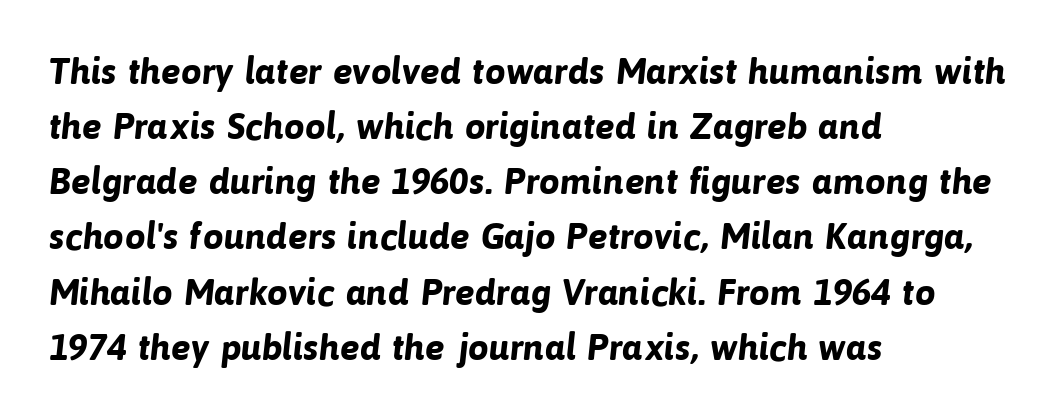
Q: Is the text bold? A: Yes.
Q: Is the typeface a serif or a sans-serif typeface? A: Sans-serif.
Q: Is the text underlined? A: No.
Q: How is the paragraph aligned? A: Left-aligned.
Q: Is the spacing between letters normal or unusually wide? A: Normal.
Q: Is the spacing between lines tight, normal or loose? A: Normal.
Q: Width (condensed, normal, or wide)? A: Normal.
Q: Stroke contrast? A: Low.
Q: x-height? A: Medium.
Q: Monospaced? A: No.
